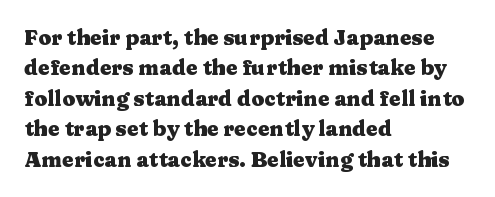
Notice how the stems are strictly vertical — no italics here. These words are printed bold, with thick strokes throughout. Leading: standard. You could call the tracking neutral — neither tight nor loose. The rendering anchors every line to the left-hand side. The words here are not underlined.
